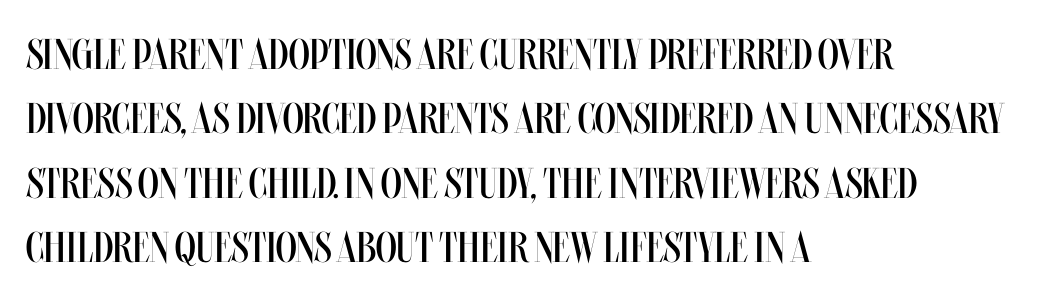
Leftover space on each line is placed entirely after the last word. Upright lettering throughout. The letterforms sit at book weight or below. The gap between lines stays unmarked.
